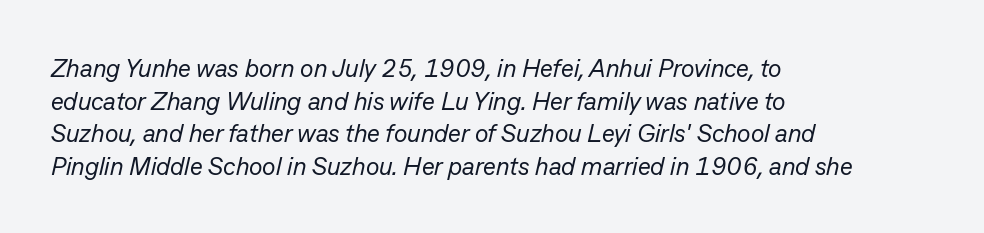
Q: Is the text bold? A: No.
Q: Is the text italic (slanted)? A: Yes, it leans right by about 13 degrees.
Q: Is the text underlined? A: No.
Q: How is the paragraph aligned? A: Left-aligned.
Q: Is the spacing between letters normal or unusually wide? A: Normal.
Q: Is the spacing between lines tight, normal or loose? A: Normal.
